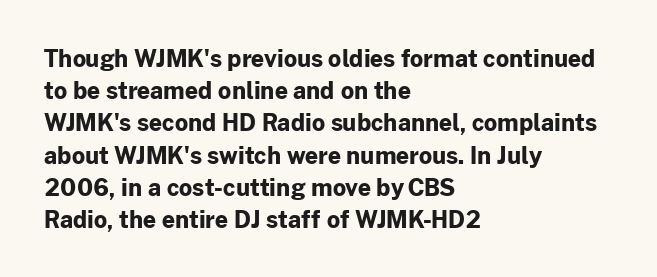
Q: Is the text bold? A: Yes.
Q: Is the text italic (slanted)? A: No, it is upright.
Q: Is the text underlined? A: No.
Q: How is the paragraph aligned? A: Left-aligned.
Q: Is the spacing between letters normal or unusually wide? A: Normal.
Q: Is the spacing between lines tight, normal or loose? A: Normal.
